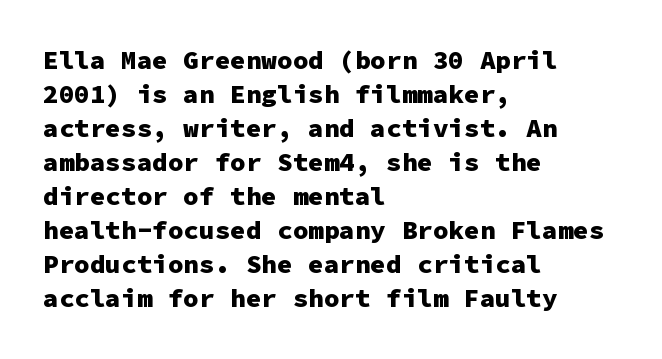
Q: Is the text bold? A: Yes.
Q: Is the text italic (slanted)? A: No, it is upright.
Q: Is the text underlined? A: No.
Q: How is the paragraph aligned? A: Left-aligned.
Q: Is the spacing between letters normal or unusually wide? A: Normal.
Q: Is the spacing between lines tight, normal or loose? A: Normal.
